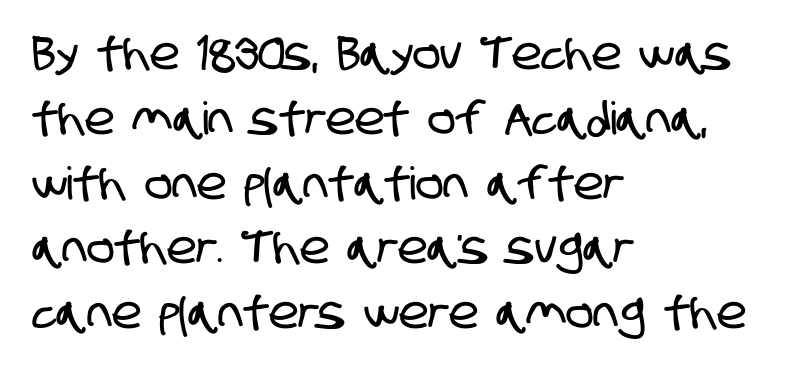
Caption: multi-line text, flush left, ragged right. Descender tails drop into unmarked territory. A typesetter would call this leading conventional body-copy spacing. Caption: standard tracking, unaltered. Varying glyph widths throughout — classic text-font behaviour. Letterform terminals end flat and unadorned throughout the passage.
